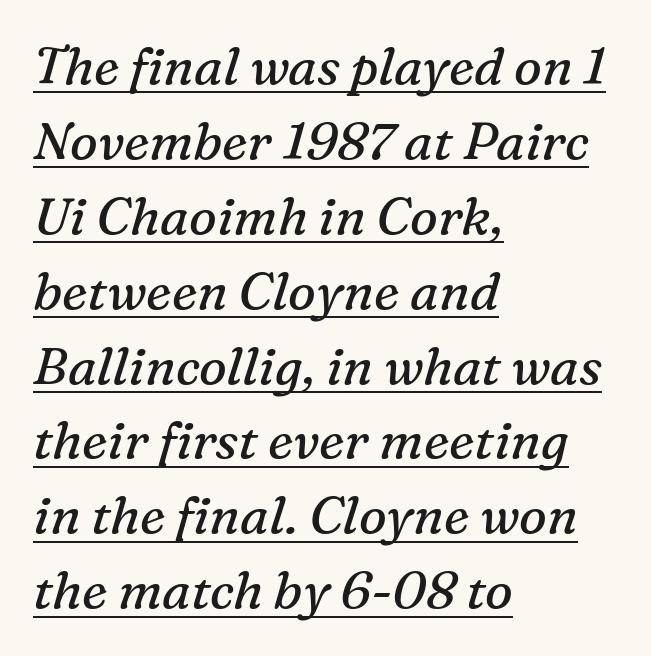
{"serif": "yes", "italic": "yes", "lean": "right", "slant_degrees": 16, "bold": "no", "weight": "regular", "width": "normal", "stroke_contrast": "medium", "x_height": "medium", "monospaced": "no", "underline": "yes", "align": "left", "line_spacing": "normal", "line_spacing_ratio": 1.44, "letter_spacing": "normal", "letter_spacing_em": 0.0, "glyph_px": 52}
